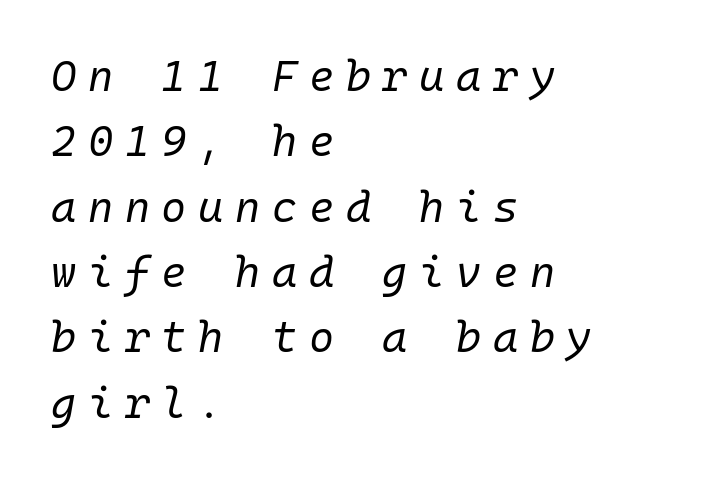
The image shows 43 px regular-weight type, italic (leaning right), monospaced; set left-aligned, normal line spacing (1.52x), unusually wide letter spacing (+0.27 em), not underlined; low stroke contrast and a medium x-height.
